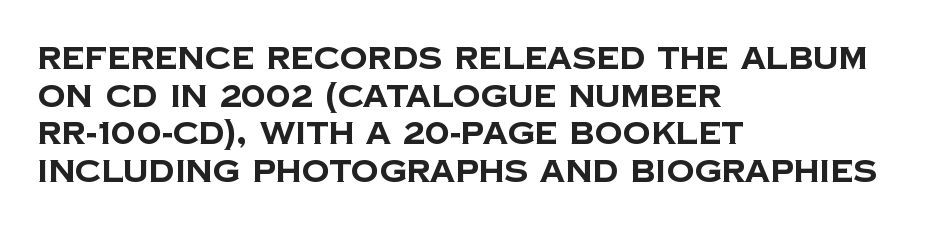
{"serif": "no", "bold": "yes", "weight": "bold", "width": "normal", "stroke_contrast": "low", "x_height": "large", "monospaced": "no", "underline": "no", "align": "left", "line_spacing_ratio": 1.21, "letter_spacing": "normal", "letter_spacing_em": 0.0, "glyph_px": 31}
